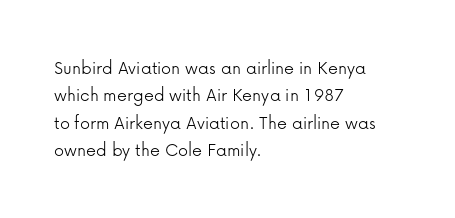
The image shows 20 px text type, upright; set left-aligned, normal line spacing (1.37x), normal letter spacing, not underlined.
